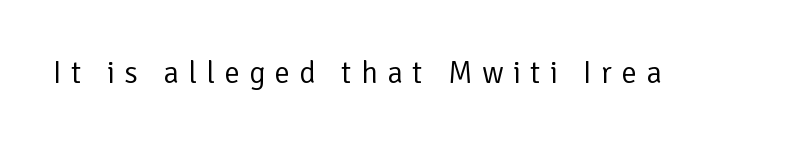
The image shows 31 px regular-weight sans-serif type, upright; set unusually wide letter spacing (+0.3 em), not underlined; low stroke contrast and a medium x-height.
